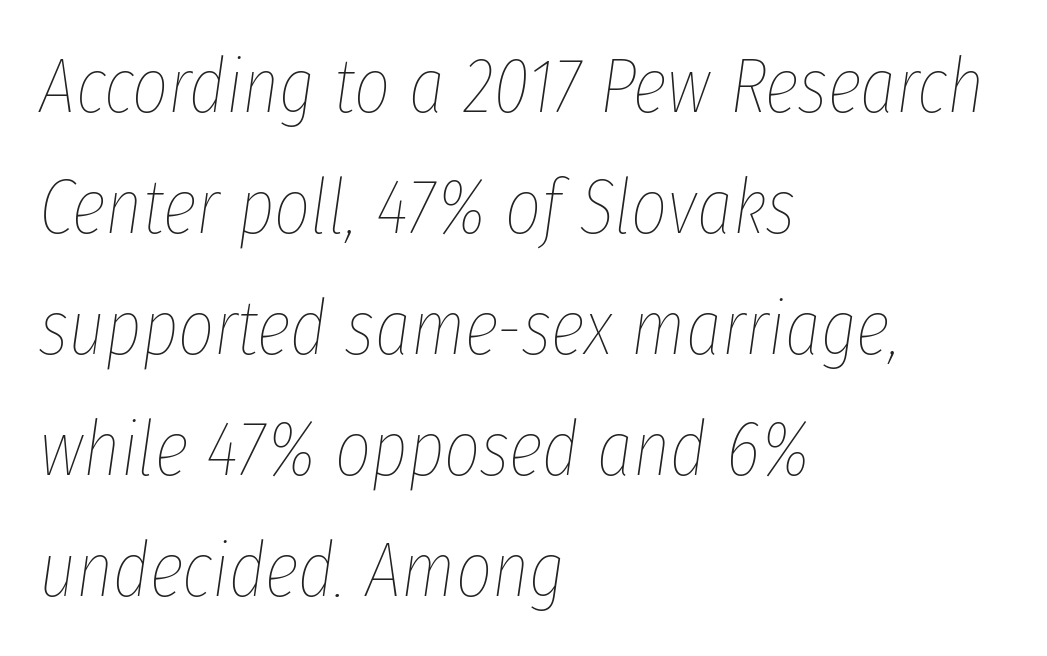
{"italic": "yes", "lean": "right", "slant_degrees": 8, "bold": "no", "weight": "thin", "width": "condensed", "stroke_contrast": "low", "x_height": "medium", "monospaced": "no", "underline": "no", "align": "left", "line_spacing": "normal", "line_spacing_ratio": 1.55, "letter_spacing": "normal", "letter_spacing_em": 0.0, "glyph_px": 78}
